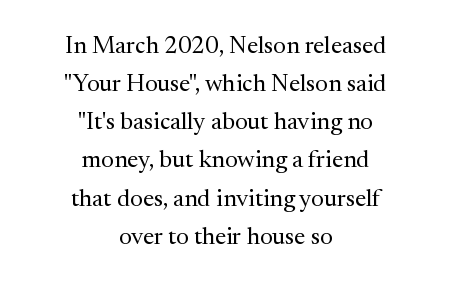
These lines keep a tight, regular rhythm from letter to letter. Bold? No — there's no thickening of the strokes. Horizontal bands of white between lines are of average thickness. Only glyphs here, with clear space below each row. Quick note: not italic, upright. Short and long lines alike share a common midpoint.
